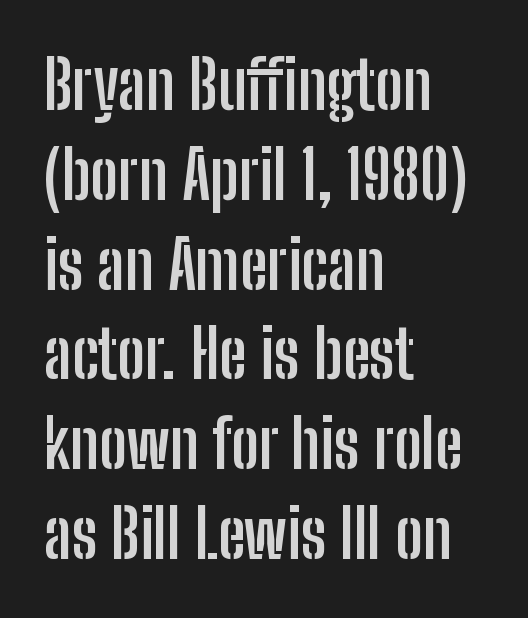
The image shows 67 px semibold, condensed sans-serif type, upright; set left-aligned, normal line spacing (1.34x), normal letter spacing, not underlined; low stroke contrast and a medium x-height.
